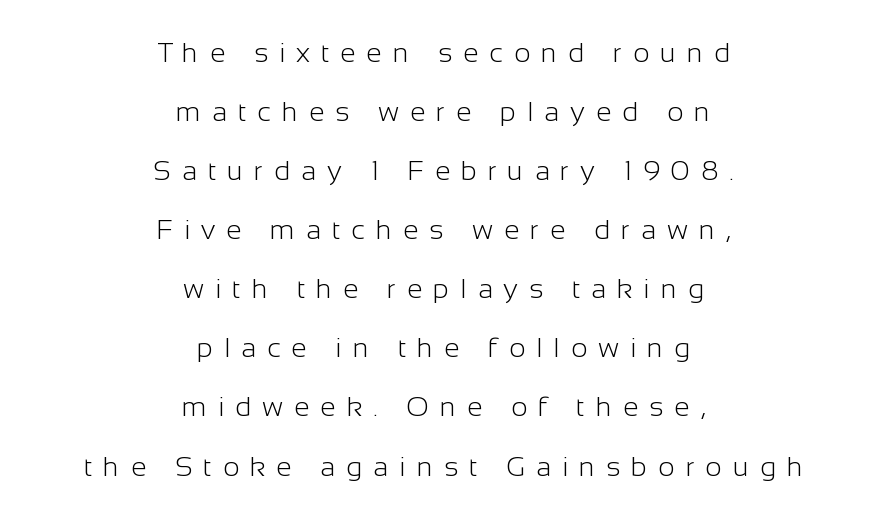
Q: Is the text bold? A: No.
Q: Is the text italic (slanted)? A: No, it is upright.
Q: Is the typeface a serif or a sans-serif typeface? A: Sans-serif.
Q: Is the text underlined? A: No.
Q: How is the paragraph aligned? A: Centered.
Q: Is the spacing between letters normal or unusually wide? A: Unusually wide.
Q: Is the spacing between lines tight, normal or loose? A: Loose.
Q: Width (condensed, normal, or wide)? A: Normal.
Q: Stroke contrast? A: Low.
Q: x-height? A: Medium.
Q: Monospaced? A: No.
